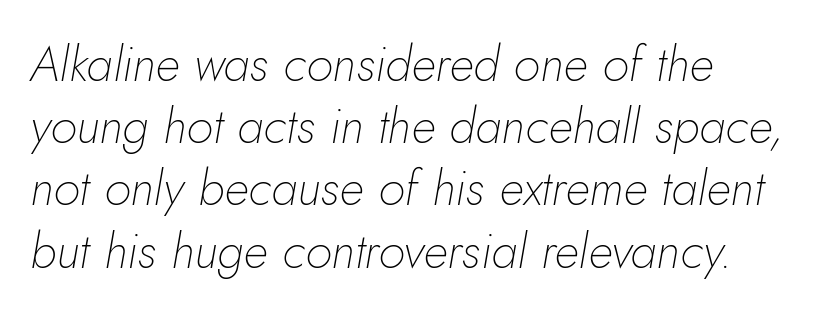
The image shows 49 px thin type, italic (leaning right); set left-aligned, normal line spacing (1.27x), normal letter spacing, not underlined; low stroke contrast and a small x-height.
